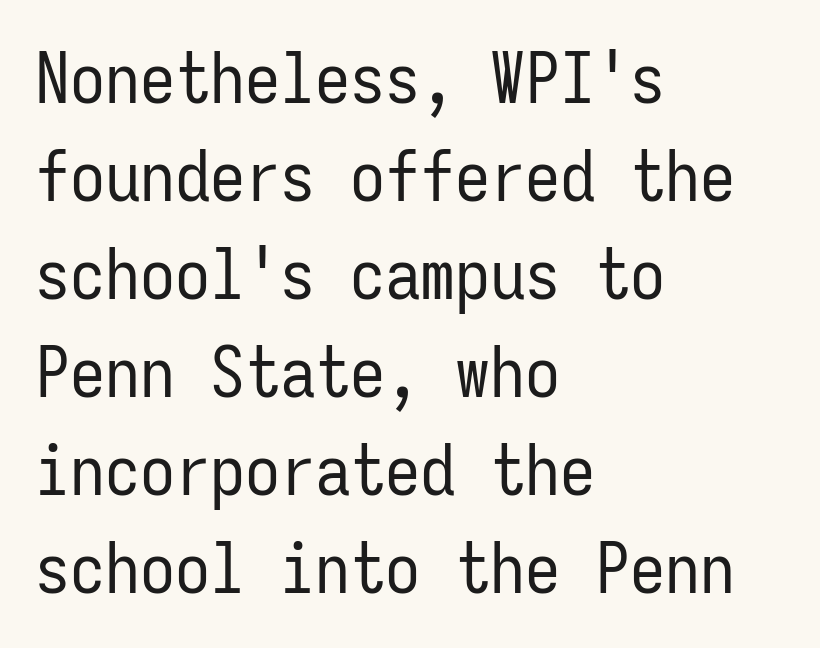
{"serif": "no", "italic": "no", "bold": "no", "weight": "regular", "width": "condensed", "stroke_contrast": "low", "x_height": "medium", "monospaced": "yes", "underline": "no", "align": "left", "line_spacing": "normal", "line_spacing_ratio": 1.4, "letter_spacing": "normal", "letter_spacing_em": 0.0, "glyph_px": 70}
